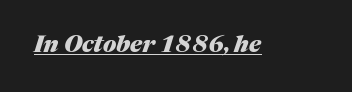
{"italic": "yes", "lean": "right", "slant_degrees": 17, "bold": "yes", "underline": "yes", "letter_spacing": "normal", "letter_spacing_em": 0.0, "glyph_px": 23}
